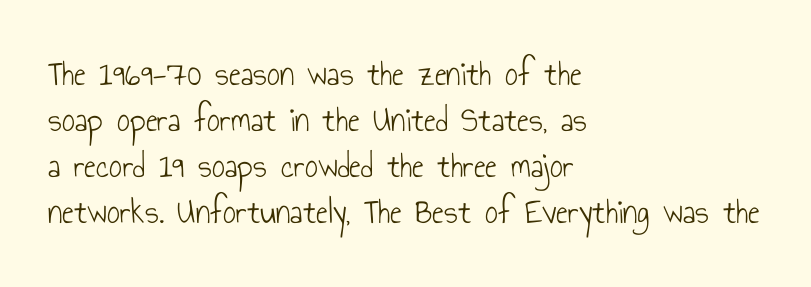
Q: Is the text bold? A: No.
Q: Is the text italic (slanted)? A: No, it is upright.
Q: Is the typeface a serif or a sans-serif typeface? A: Sans-serif.
Q: Is the text underlined? A: No.
Q: How is the paragraph aligned? A: Left-aligned.
Q: Is the spacing between letters normal or unusually wide? A: Normal.
Q: Is the spacing between lines tight, normal or loose? A: Normal.
Q: Width (condensed, normal, or wide)? A: Condensed.
Q: Stroke contrast? A: Low.
Q: x-height? A: Small.
Q: Monospaced? A: No.
